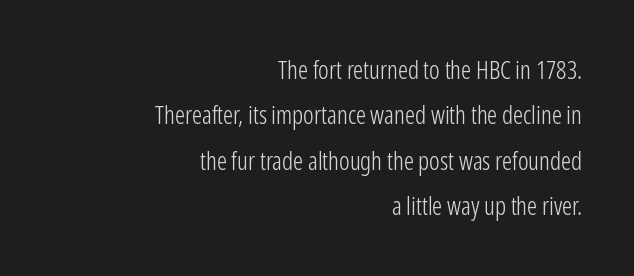
Right-aligned paragraph, ragged on the left. This is the regular roman posture of the typeface. The passage shown is not bold in any degree. The letters sit at their default tracking, neither squeezed nor spread. Each row of text sits above clean, open space.
